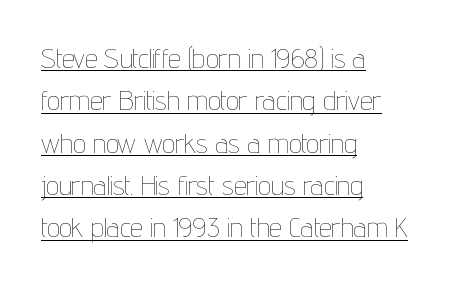
{"italic": "no", "bold": "no", "weight": "thin", "width": "condensed", "stroke_contrast": "low", "x_height": "medium", "monospaced": "no", "underline": "yes", "align": "left", "line_spacing": "normal", "line_spacing_ratio": 1.51, "letter_spacing": "normal", "letter_spacing_em": 0.0, "glyph_px": 28}
